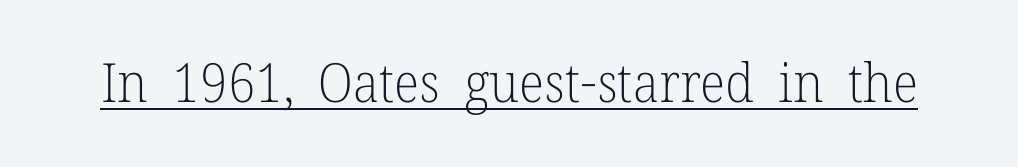
Q: Is the text bold? A: No.
Q: Is the text italic (slanted)? A: No, it is upright.
Q: Is the typeface a serif or a sans-serif typeface? A: Serif.
Q: Is the text underlined? A: Yes.
Q: Is the spacing between letters normal or unusually wide? A: Normal.
Q: Width (condensed, normal, or wide)? A: Normal.
Q: Stroke contrast? A: Low.
Q: x-height? A: Medium.
Q: Monospaced? A: No.
